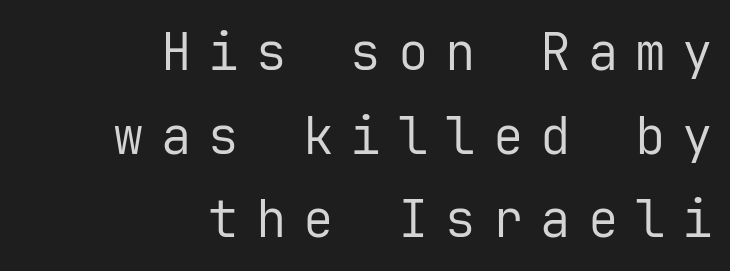
{"serif": "no", "italic": "no", "bold": "no", "weight": "regular", "width": "normal", "stroke_contrast": "low", "x_height": "medium", "monospaced": "yes", "underline": "no", "align": "right", "line_spacing": "normal", "line_spacing_ratio": 1.64, "letter_spacing": "wide", "letter_spacing_em": 0.33, "glyph_px": 51}
